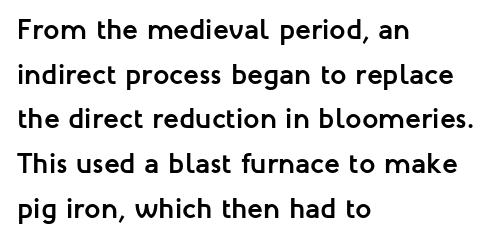
The passage shown has conventional tracking throughout. A bare baseline throughout the passage. Character widths vary here, with narrow letters taking less room than wide ones. Each line starts at the same left margin while the right side varies.
